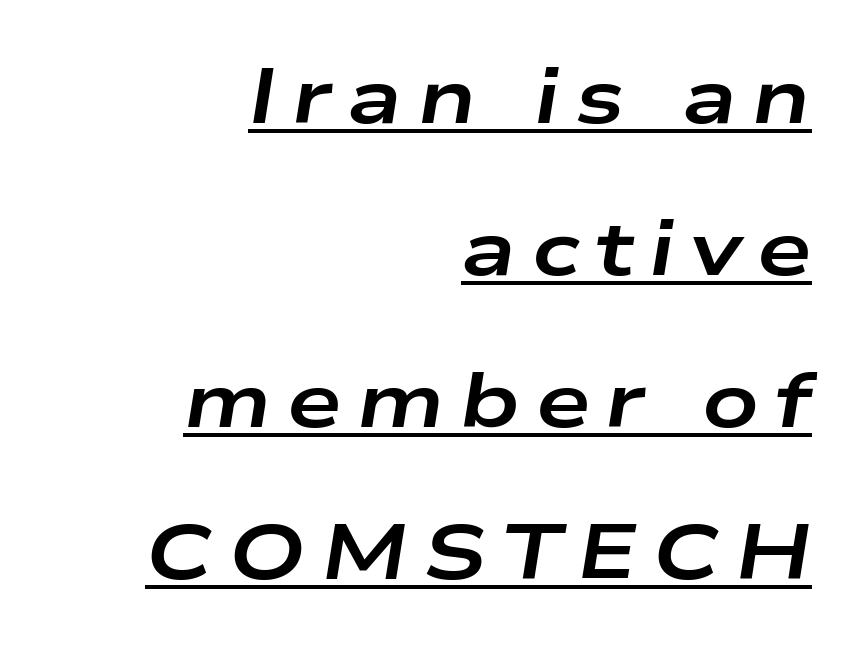
The image shows 78 px bold, wide type, italic (leaning right); set right-aligned, loose line spacing (1.95x), unusually wide letter spacing (+0.2 em), underlined; low stroke contrast and a medium x-height.
